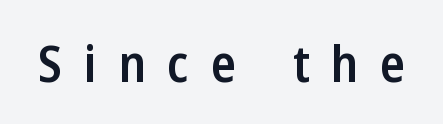
{"serif": "no", "italic": "no", "bold": "semi", "weight": "semibold", "width": "condensed", "stroke_contrast": "low", "x_height": "medium", "monospaced": "no", "underline": "no", "letter_spacing": "wide", "letter_spacing_em": 0.43, "glyph_px": 51}
